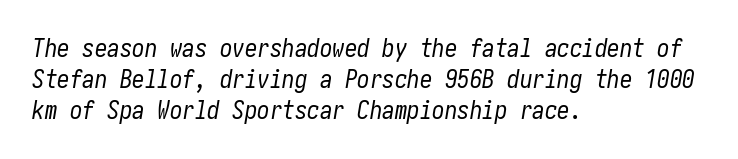
The image shows 25 px text type, italic (leaning right); set left-aligned, normal line spacing (1.25x), normal letter spacing, not underlined.
